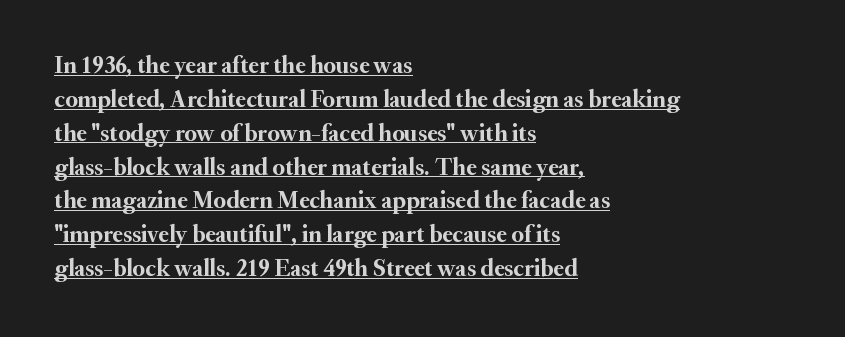
The image shows 24 px bold type, upright; set left-aligned, normal line spacing (1.41x), normal letter spacing, underlined.
